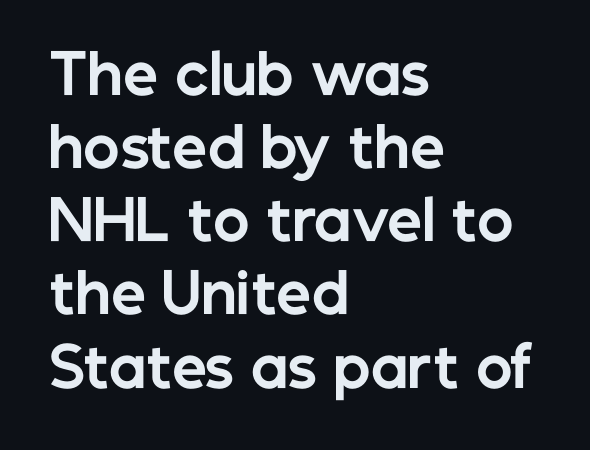
Q: Is the text bold? A: Yes.
Q: Is the text italic (slanted)? A: No, it is upright.
Q: Is the typeface a serif or a sans-serif typeface? A: Sans-serif.
Q: Is the text underlined? A: No.
Q: How is the paragraph aligned? A: Left-aligned.
Q: Is the spacing between letters normal or unusually wide? A: Normal.
Q: Is the spacing between lines tight, normal or loose? A: Normal.
Q: Width (condensed, normal, or wide)? A: Normal.
Q: Stroke contrast? A: Low.
Q: x-height? A: Medium.
Q: Monospaced? A: No.
